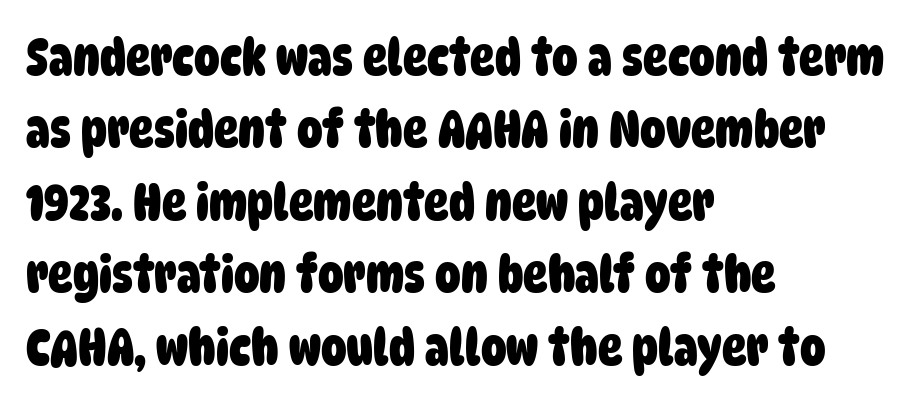
Q: Is the text bold? A: Yes.
Q: Is the typeface a serif or a sans-serif typeface? A: Sans-serif.
Q: Is the text underlined? A: No.
Q: How is the paragraph aligned? A: Left-aligned.
Q: Is the spacing between letters normal or unusually wide? A: Normal.
Q: Is the spacing between lines tight, normal or loose? A: Normal.
Q: Width (condensed, normal, or wide)? A: Condensed.
Q: Stroke contrast? A: Low.
Q: x-height? A: Large.
Q: Monospaced? A: No.
